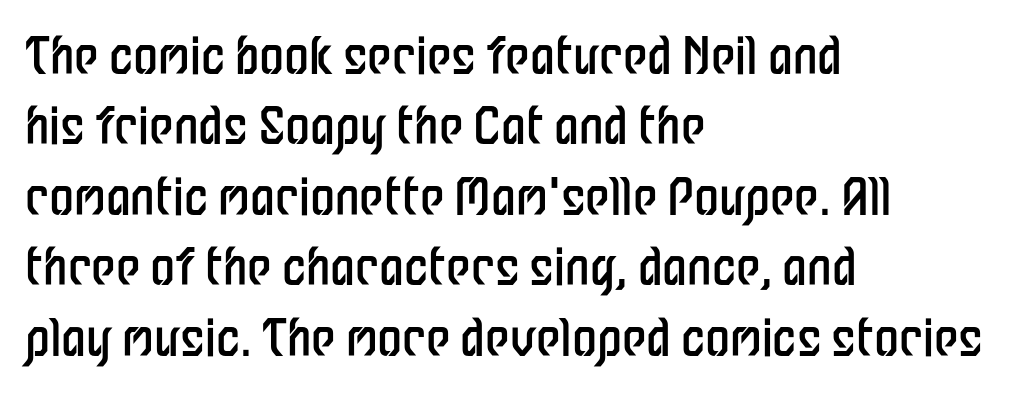
{"serif": "no", "italic": "no", "bold": "no", "weight": "regular", "width": "condensed", "stroke_contrast": "low", "x_height": "medium", "monospaced": "no", "underline": "no", "align": "left", "line_spacing": "normal", "line_spacing_ratio": 1.41, "letter_spacing": "normal", "letter_spacing_em": 0.0, "glyph_px": 50}
